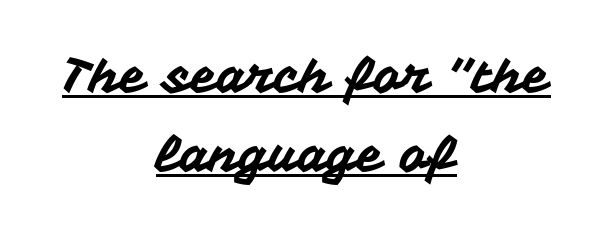
{"serif": "no", "width": "normal", "stroke_contrast": "medium", "x_height": "medium", "monospaced": "no", "underline": "yes", "align": "center", "line_spacing": "normal", "line_spacing_ratio": 1.64, "letter_spacing": "normal", "letter_spacing_em": 0.0, "glyph_px": 48}
